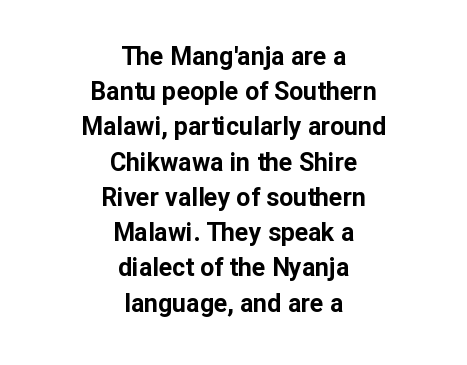
Q: Is the text bold? A: Yes.
Q: Is the text italic (slanted)? A: No, it is upright.
Q: Is the text underlined? A: No.
Q: How is the paragraph aligned? A: Centered.
Q: Is the spacing between letters normal or unusually wide? A: Normal.
Q: Is the spacing between lines tight, normal or loose? A: Normal.
